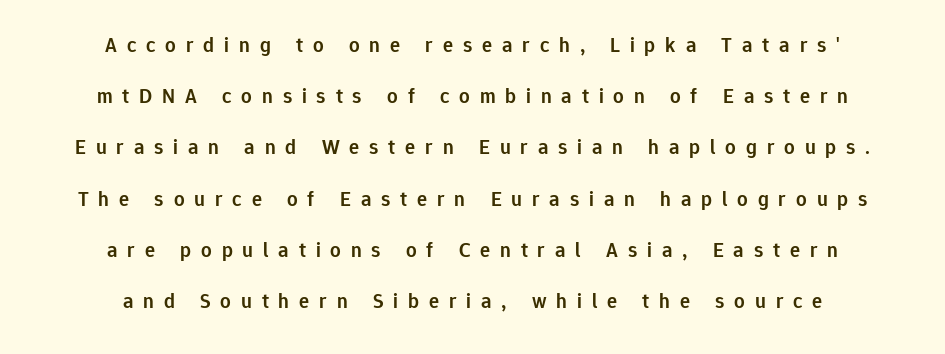
The image shows 21 px text type, upright; set centered, loose line spacing (2.44x), unusually wide letter spacing (+0.47 em), not underlined.
